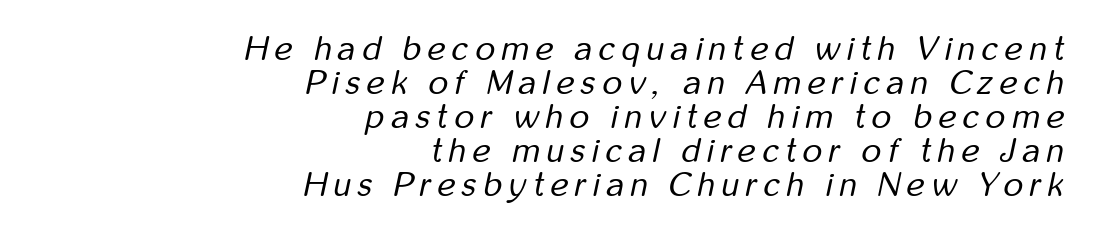
{"italic": "yes", "lean": "right", "slant_degrees": 12, "bold": "no", "weight": "regular", "width": "condensed", "stroke_contrast": "low", "x_height": "medium", "monospaced": "no", "underline": "no", "align": "right", "line_spacing": "tight", "line_spacing_ratio": 1.0, "letter_spacing": "wide", "letter_spacing_em": 0.2, "glyph_px": 34}
